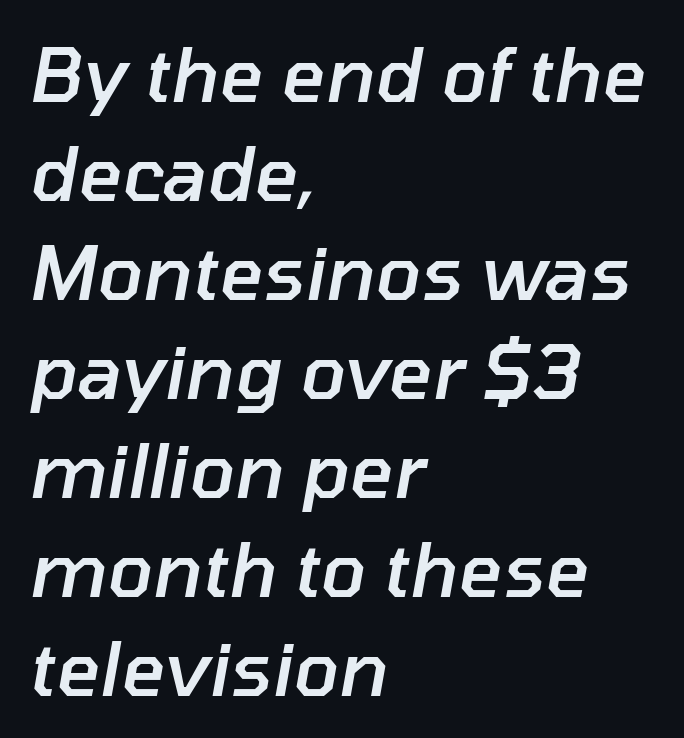
The image shows 75 px semibold type, italic (leaning right); set left-aligned, normal line spacing (1.32x), normal letter spacing, not underlined; low stroke contrast and a medium x-height.
